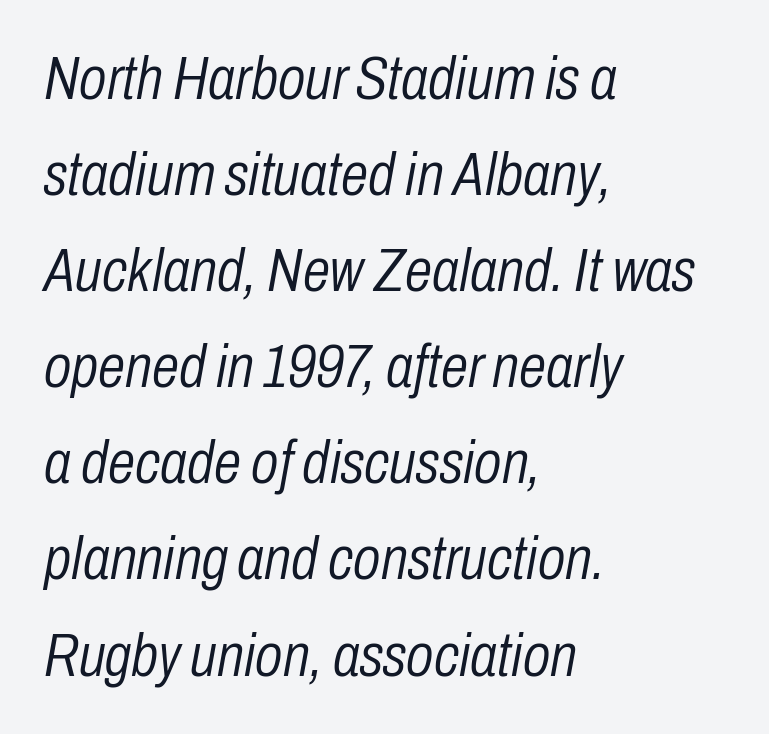
Caption: multi-line text, flush left, ragged right. The area under the type is left untouched. Each stroke keeps to a modest, everyday thickness or less. Is the letter spacing exaggerated? No — it looks like the ordinary default. The letters advance in unequal steps, a hallmark of proportional type.
